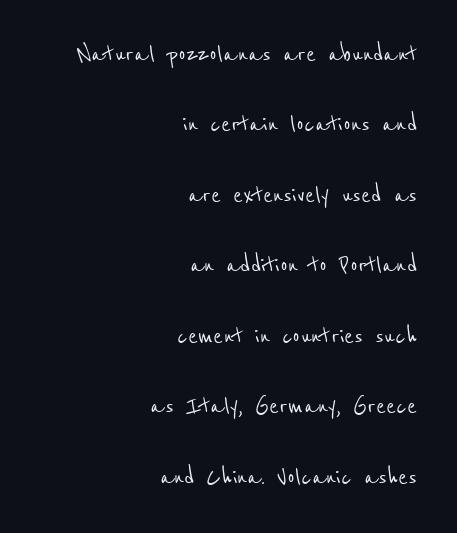
Q: Is the typeface a serif or a sans-serif typeface? A: Sans-serif.
Q: Is the text underlined? A: No.
Q: How is the paragraph aligned? A: Right-aligned.
Q: Is the spacing between letters normal or unusually wide? A: Normal.
Q: Is the spacing between lines tight, normal or loose? A: Loose.
Q: Width (condensed, normal, or wide)? A: Condensed.
Q: Stroke contrast? A: Low.
Q: x-height? A: Medium.
Q: Monospaced? A: No.
